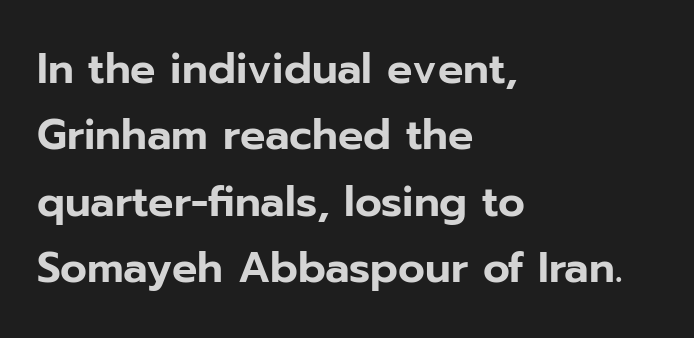
Q: Is the text italic (slanted)? A: No, it is upright.
Q: Is the typeface a serif or a sans-serif typeface? A: Sans-serif.
Q: Is the text underlined? A: No.
Q: How is the paragraph aligned? A: Left-aligned.
Q: Is the spacing between letters normal or unusually wide? A: Normal.
Q: Is the spacing between lines tight, normal or loose? A: Normal.
Q: Width (condensed, normal, or wide)? A: Normal.
Q: Stroke contrast? A: Low.
Q: x-height? A: Medium.
Q: Monospaced? A: No.
